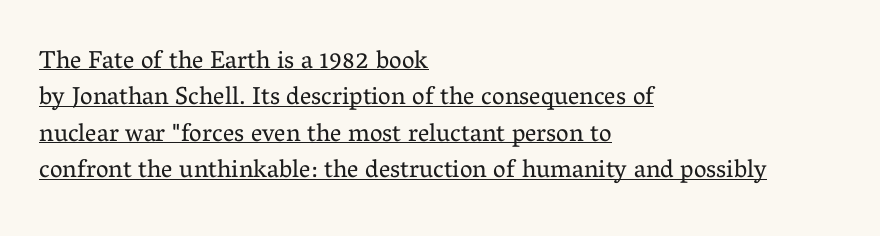
On a weight scale, this lands at 450 or below. A roman cut, with each character standing at attention. Notice how the passage keeps a crisp vertical edge on the left only. Nothing unusual about the tracking: characters are spaced as the font intends. A rule runs beneath these lines of type. Vertical spacing — default.
